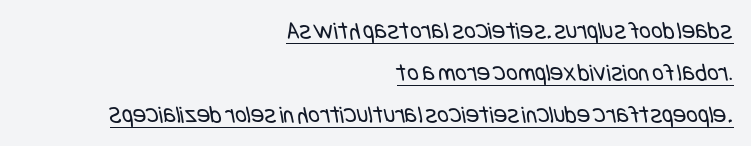
{"bold": "no", "underline": "yes", "align": "right", "line_spacing": "normal", "line_spacing_ratio": 1.69, "letter_spacing": "normal", "letter_spacing_em": 0.0, "glyph_px": 25}
